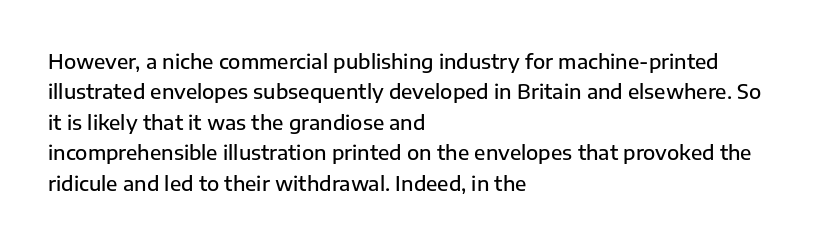
{"italic": "no", "bold": "semi", "underline": "no", "align": "left", "line_spacing": "normal", "line_spacing_ratio": 1.52, "letter_spacing": "normal", "letter_spacing_em": 0.0, "glyph_px": 20}
